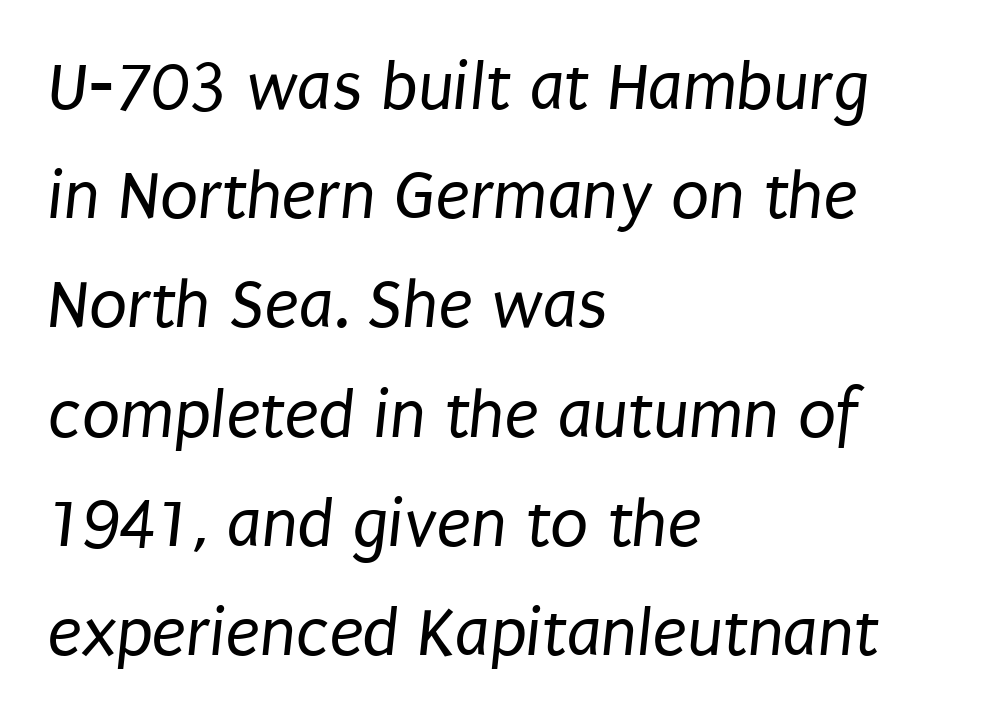
Q: Is the text bold? A: No.
Q: Is the typeface a serif or a sans-serif typeface? A: Sans-serif.
Q: Is the text underlined? A: No.
Q: How is the paragraph aligned? A: Left-aligned.
Q: Is the spacing between letters normal or unusually wide? A: Normal.
Q: Is the spacing between lines tight, normal or loose? A: Normal.
Q: Width (condensed, normal, or wide)? A: Condensed.
Q: Stroke contrast? A: Low.
Q: x-height? A: Large.
Q: Monospaced? A: No.
